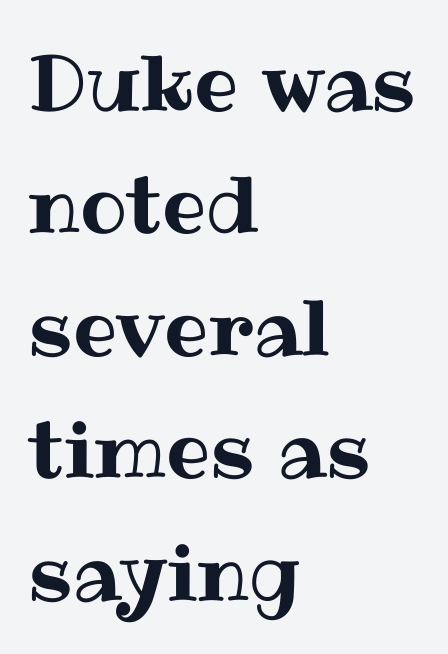
The tracking reads as untouched default to a designer's eye. Character widths vary here, with narrow letters taking less room than wide ones. The space directly below the letters is spotless. Compared with typical paragraphs, the rows here are spaced about the same.
